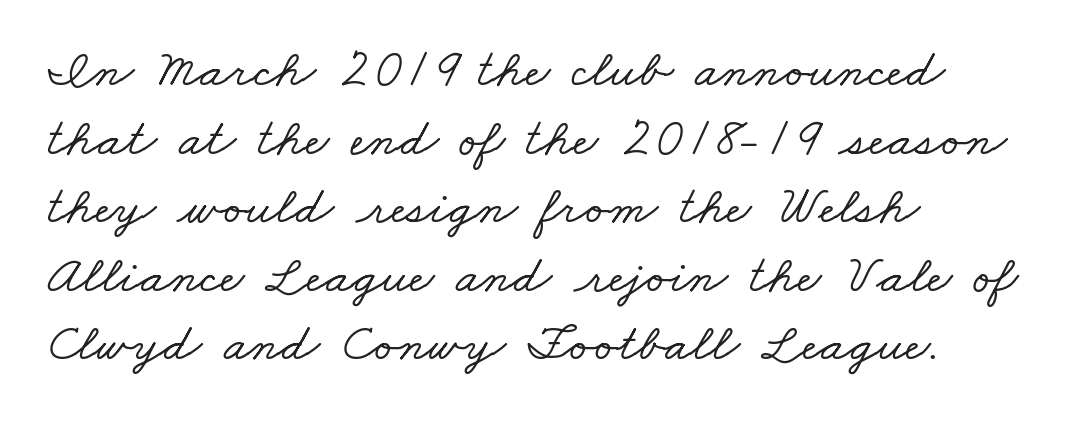
Underlining? Definitely not there. Serifs: yes, visible at the terminals of the letterforms. Note the varied advance widths — an 'i' is clearly narrower than an 'm'. These lines keep a tight, regular rhythm from letter to letter.
